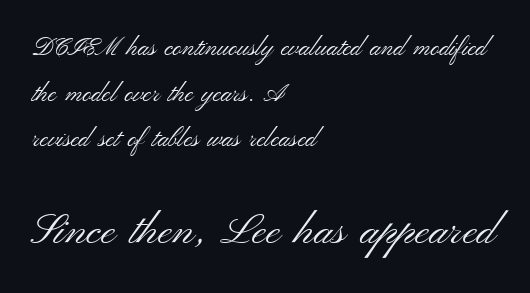
{"serif": "no", "bold": "no", "weight": "light", "width": "wide", "stroke_contrast": "medium", "x_height": "small", "monospaced": "no", "underline": "no", "align": "left", "line_spacing_ratio": 1.83, "letter_spacing": "normal", "letter_spacing_em": 0.0, "larger_block": "second", "size_ratio": 1.72, "glyph_px": 43}
